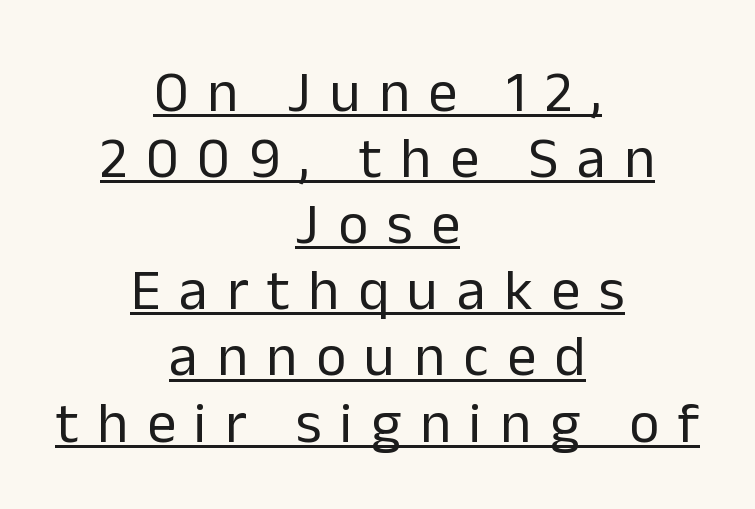
Q: Is the text bold? A: No.
Q: Is the text italic (slanted)? A: No, it is upright.
Q: Is the typeface a serif or a sans-serif typeface? A: Sans-serif.
Q: Is the text underlined? A: Yes.
Q: How is the paragraph aligned? A: Centered.
Q: Is the spacing between letters normal or unusually wide? A: Unusually wide.
Q: Is the spacing between lines tight, normal or loose? A: Tight.
Q: Width (condensed, normal, or wide)? A: Normal.
Q: Stroke contrast? A: Low.
Q: x-height? A: Medium.
Q: Monospaced? A: No.
